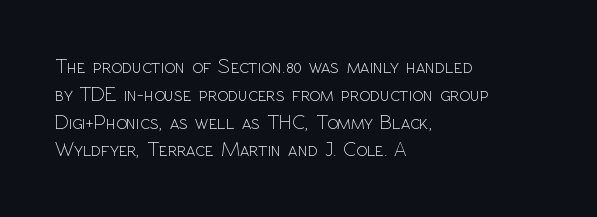
The image shows 20 px text type, upright; set left-aligned, normal line spacing (1.39x), normal letter spacing, not underlined.
